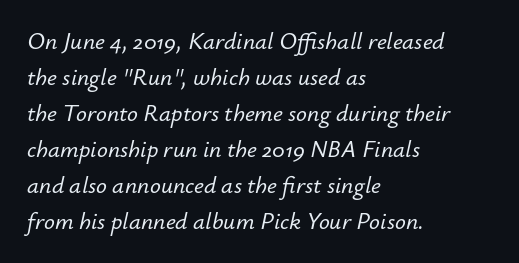
Compared with typical body copy, the letter spacing here is the same. The space directly below the letters is spotless. Casual observation: everything's shoved over to the left. Compared with typical paragraphs, the rows here are spaced about the same. Italic? Definitely — the glyphs are oblique.
